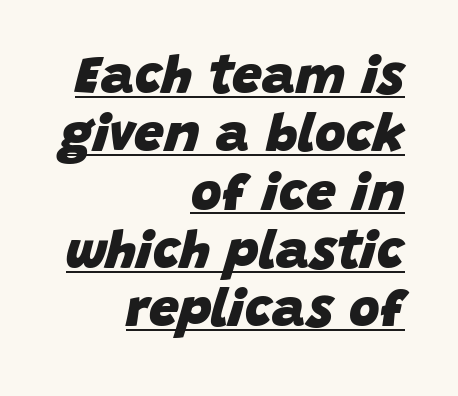
The image shows 53 px heavy type, italic (leaning right); set right-aligned, tight line spacing (1.1x), normal letter spacing, underlined; low stroke contrast and a large x-height.
